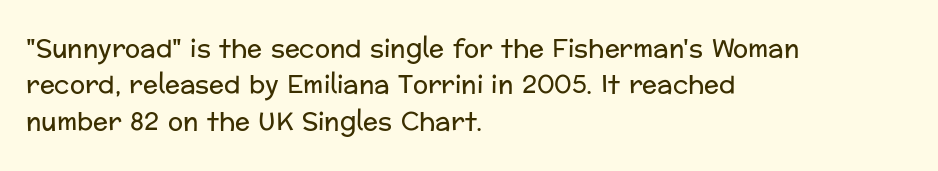
The image shows 25 px text type, upright; set left-aligned, normal line spacing (1.46x), normal letter spacing, not underlined.
